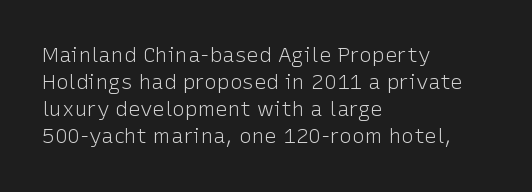
The passage shown is not underscored anywhere. Summary of vertical rhythm: regular, with standard interline spacing. The rag falls on the right side of this text block. Notice how the stems are strictly vertical — no italics here. Vertical stems look standard width or narrower in stroke.
